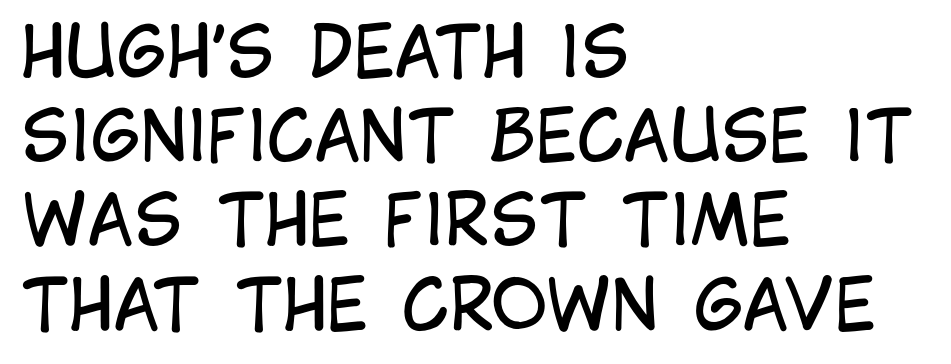
{"serif": "no", "italic": "no", "bold": "no", "weight": "regular", "width": "condensed", "stroke_contrast": "low", "x_height": "large", "monospaced": "no", "underline": "no", "align": "left", "line_spacing_ratio": 1.22, "letter_spacing": "normal", "letter_spacing_em": 0.0, "glyph_px": 69}
